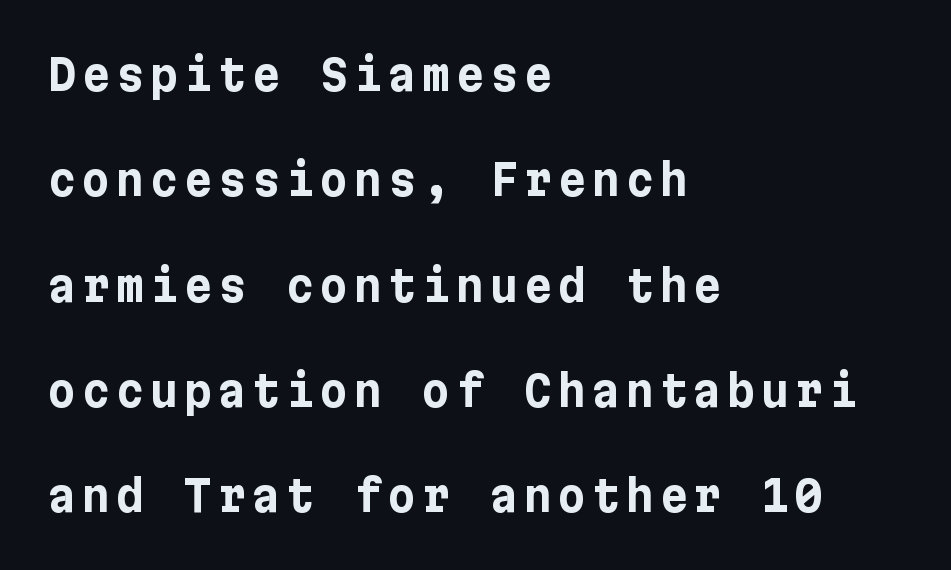
The lines are spread far apart with generous leading. Bold? Absolutely — the strokes are thick and heavy. This sample is left-justified, so line endings fall wherever the words run out. You can tell it's not italic because the verticals are truly vertical.
